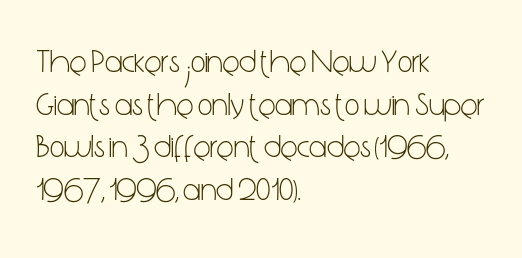
Alignment: flush left. The lines sit at an ordinary, default distance from one another. The passage shown has conventional tracking throughout. Examine the stroke ends and you'll find no serifs. Unmarked baselines from the first word to the last.
